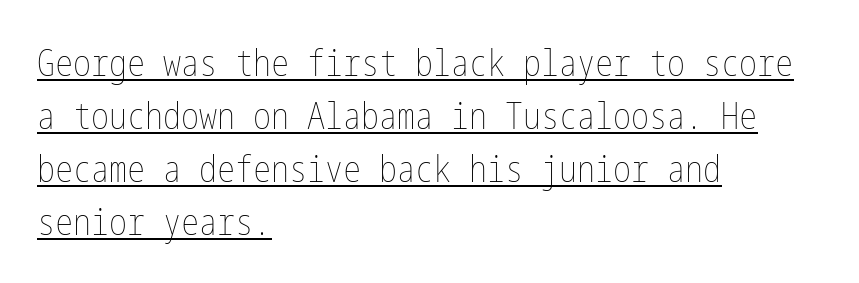
The image shows 36 px thin, condensed type, upright; set left-aligned, normal line spacing (1.47x), normal letter spacing, underlined; low stroke contrast and a medium x-height.
